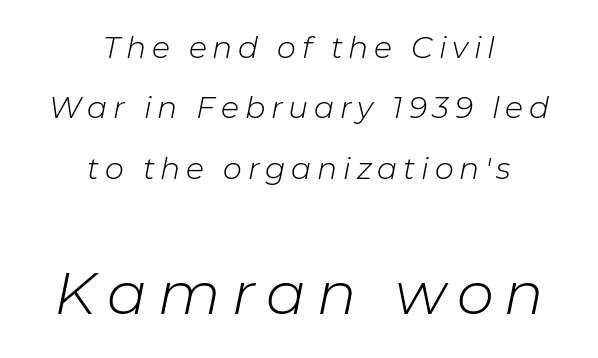
The image shows 59 px light type, italic (leaning right); set centered, loose line spacing (2.01x), not underlined; the second (bottom) block is 1.97x larger; low stroke contrast and a medium x-height.
